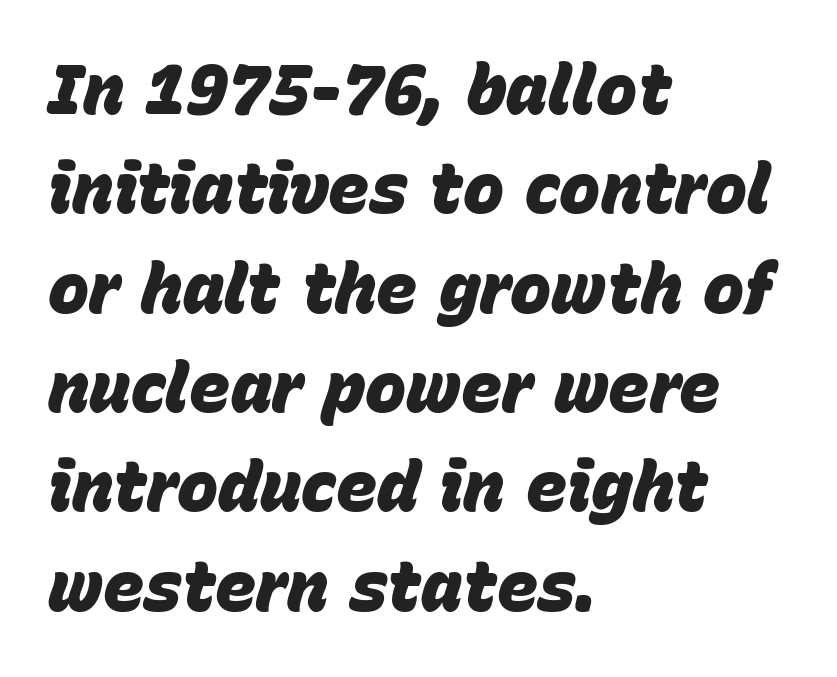
Q: Is the text bold? A: Yes.
Q: Is the text italic (slanted)? A: Yes, it leans right by about 15 degrees.
Q: Is the text underlined? A: No.
Q: How is the paragraph aligned? A: Left-aligned.
Q: Is the spacing between letters normal or unusually wide? A: Normal.
Q: Is the spacing between lines tight, normal or loose? A: Normal.
Q: Width (condensed, normal, or wide)? A: Normal.
Q: Stroke contrast? A: Low.
Q: x-height? A: Large.
Q: Monospaced? A: No.
